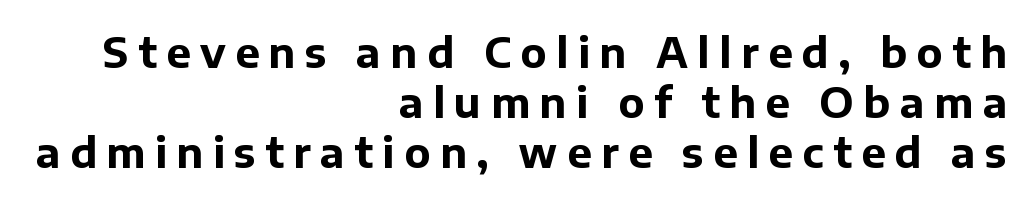
The image shows 41 px bold sans-serif type, upright; set right-aligned, line spacing 1.22x, unusually wide letter spacing (+0.23 em), not underlined; low stroke contrast and a medium x-height.
